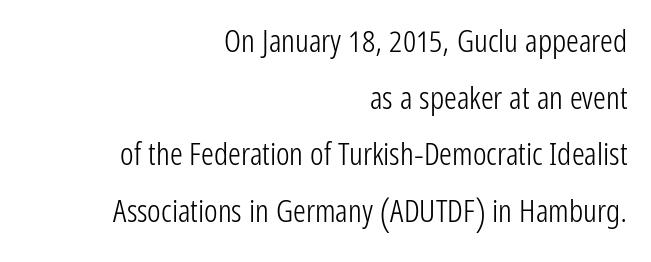
{"serif": "no", "italic": "no", "bold": "no", "weight": "light", "width": "condensed", "stroke_contrast": "low", "x_height": "medium", "monospaced": "no", "underline": "no", "align": "right", "line_spacing_ratio": 1.77, "letter_spacing": "normal", "letter_spacing_em": 0.0, "glyph_px": 32}
